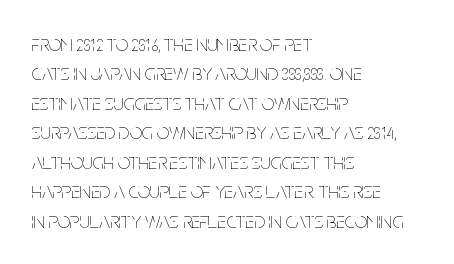
The image shows 22 px text type, upright; set left-aligned, normal line spacing (1.34x), normal letter spacing, not underlined.
